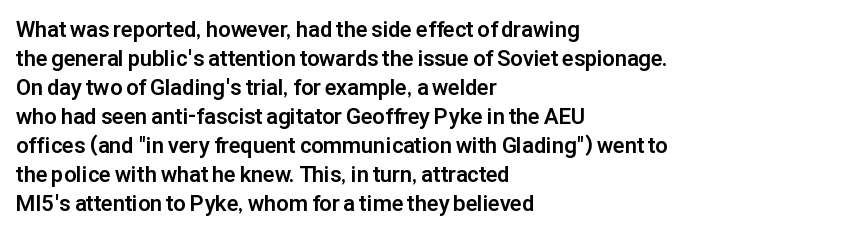
The image shows 22 px bold type, upright; set left-aligned, normal line spacing (1.32x), normal letter spacing, not underlined.
